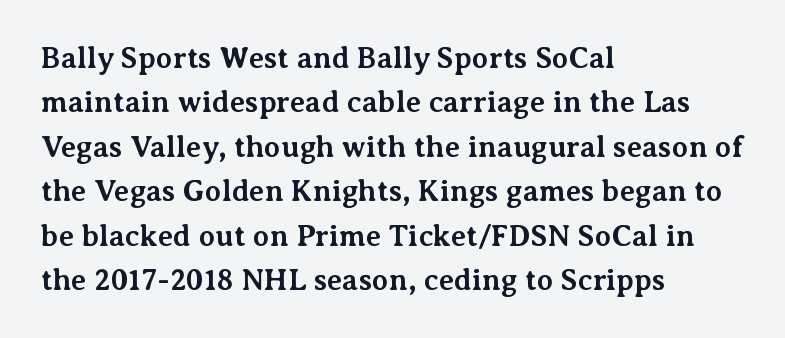
Q: Is the text bold? A: Yes.
Q: Is the text italic (slanted)? A: No, it is upright.
Q: Is the typeface a serif or a sans-serif typeface? A: Serif.
Q: Is the text underlined? A: No.
Q: How is the paragraph aligned? A: Left-aligned.
Q: Is the spacing between letters normal or unusually wide? A: Normal.
Q: Is the spacing between lines tight, normal or loose? A: Normal.
Q: Width (condensed, normal, or wide)? A: Normal.
Q: Stroke contrast? A: Medium.
Q: x-height? A: Medium.
Q: Monospaced? A: No.
